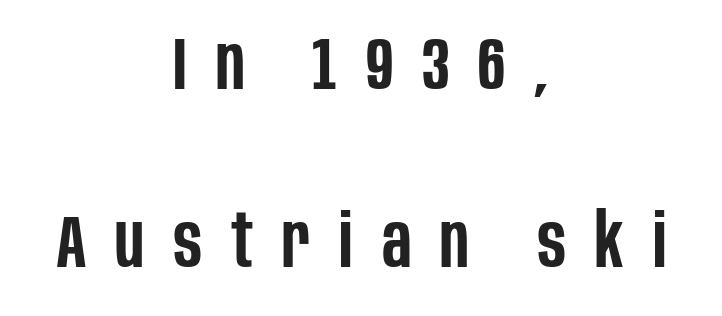
{"serif": "no", "italic": "no", "bold": "semi", "weight": "semibold", "width": "condensed", "stroke_contrast": "low", "x_height": "large", "monospaced": "no", "underline": "no", "align": "center", "line_spacing": "loose", "line_spacing_ratio": 2.41, "letter_spacing": "wide", "letter_spacing_em": 0.39, "glyph_px": 74}
